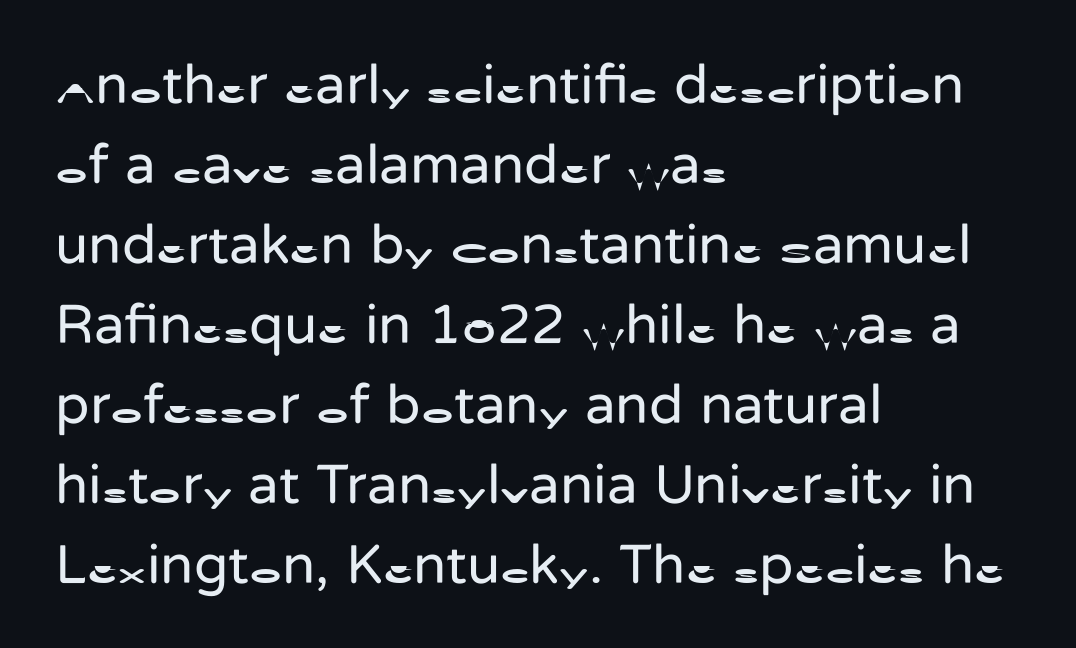
{"serif": "no", "italic": "no", "bold": "no", "weight": "regular", "width": "normal", "stroke_contrast": "low", "x_height": "medium", "monospaced": "no", "underline": "no", "align": "left", "line_spacing": "normal", "line_spacing_ratio": 1.43, "letter_spacing": "normal", "letter_spacing_em": 0.0, "glyph_px": 56}
